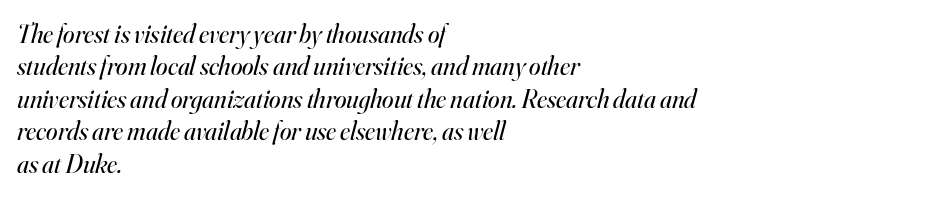
The image shows 26 px text type, italic (leaning right); set left-aligned, normal line spacing (1.25x), normal letter spacing, not underlined.
